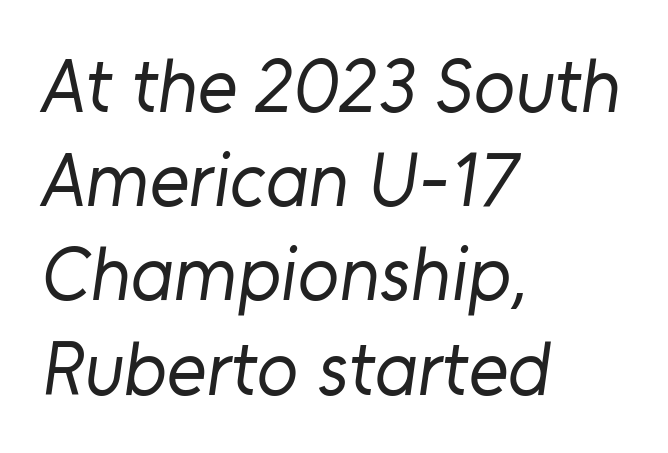
The letters look calm and open, with moderate or lighter stems. The lines in this sample share a left origin and differ only in where they stop. Regarding serifs, this sample does without them. Descender tails drop into unmarked territory.
